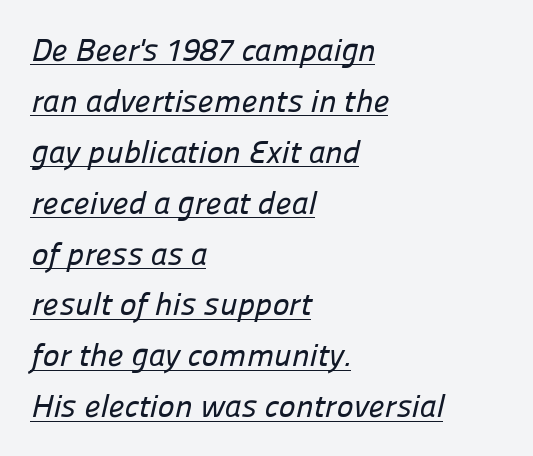
{"serif": "no", "width": "normal", "stroke_contrast": "low", "x_height": "medium", "monospaced": "no", "underline": "yes", "align": "left", "line_spacing": "normal", "line_spacing_ratio": 1.59, "letter_spacing": "normal", "letter_spacing_em": 0.0, "glyph_px": 32}
